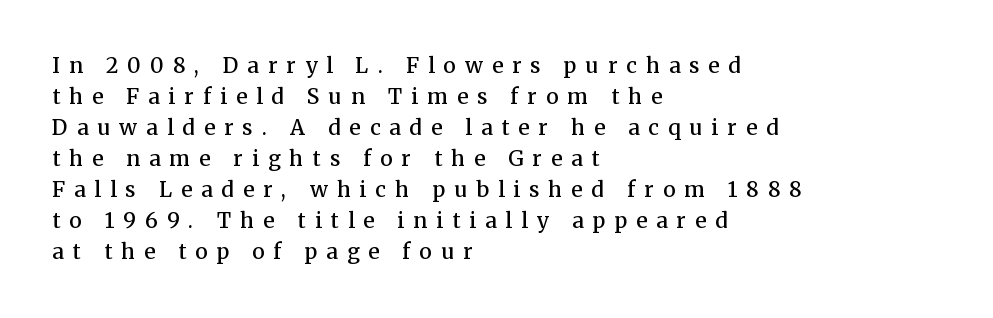
Q: Is the text bold? A: Semi-bold.
Q: Is the text italic (slanted)? A: No, it is upright.
Q: Is the text underlined? A: No.
Q: How is the paragraph aligned? A: Left-aligned.
Q: Is the spacing between letters normal or unusually wide? A: Unusually wide.
Q: Is the spacing between lines tight, normal or loose? A: Normal.
